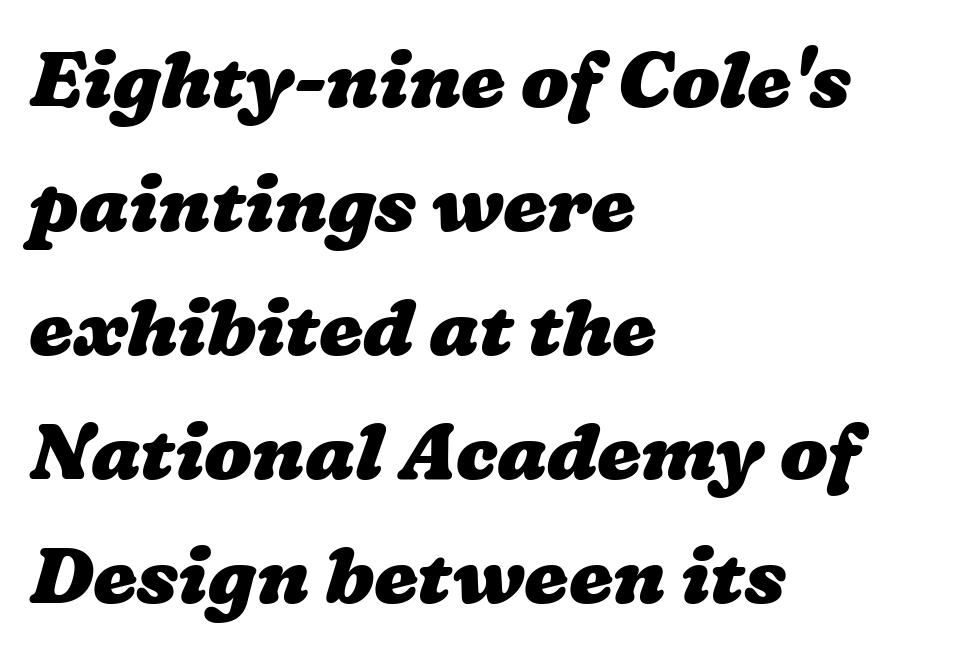
Q: Is the text bold? A: Yes.
Q: Is the text underlined? A: No.
Q: How is the paragraph aligned? A: Left-aligned.
Q: Is the spacing between letters normal or unusually wide? A: Normal.
Q: Is the spacing between lines tight, normal or loose? A: Normal.
Q: Width (condensed, normal, or wide)? A: Wide.
Q: Stroke contrast? A: Low.
Q: x-height? A: Medium.
Q: Monospaced? A: No.
